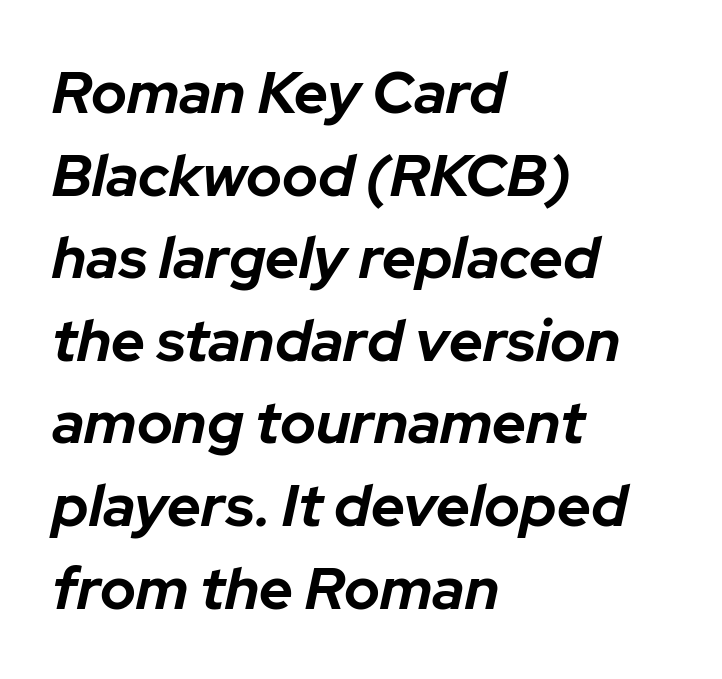
{"italic": "yes", "lean": "right", "slant_degrees": 12, "bold": "yes", "weight": "bold", "width": "normal", "stroke_contrast": "low", "x_height": "medium", "monospaced": "no", "underline": "no", "align": "left", "line_spacing": "normal", "line_spacing_ratio": 1.4, "letter_spacing": "normal", "letter_spacing_em": 0.0, "glyph_px": 59}
